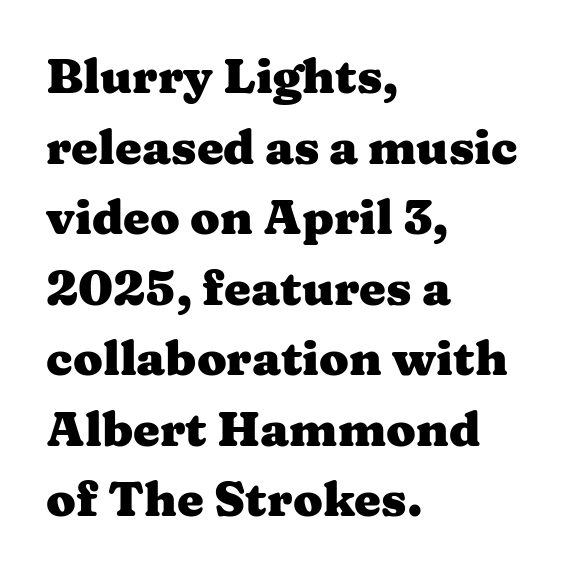
Q: Is the text bold? A: Yes.
Q: Is the text italic (slanted)? A: No, it is upright.
Q: Is the typeface a serif or a sans-serif typeface? A: Serif.
Q: Is the text underlined? A: No.
Q: How is the paragraph aligned? A: Left-aligned.
Q: Is the spacing between letters normal or unusually wide? A: Normal.
Q: Is the spacing between lines tight, normal or loose? A: Normal.
Q: Width (condensed, normal, or wide)? A: Wide.
Q: Stroke contrast? A: Medium.
Q: x-height? A: Medium.
Q: Monospaced? A: No.
